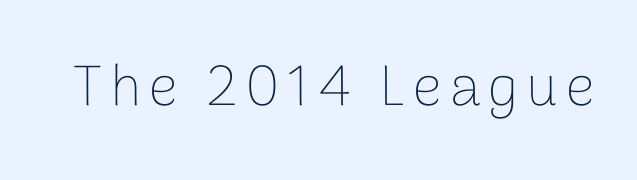
{"serif": "no", "italic": "no", "bold": "no", "weight": "thin", "width": "normal", "stroke_contrast": "low", "x_height": "medium", "monospaced": "no", "underline": "no", "glyph_px": 57}
